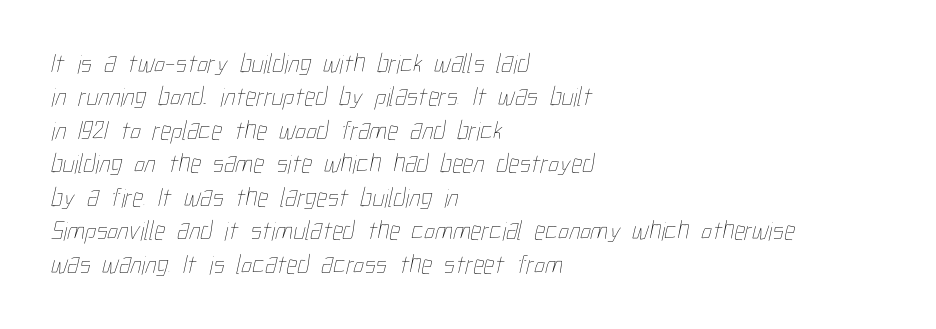
Q: Is the text bold? A: No.
Q: Is the text underlined? A: No.
Q: How is the paragraph aligned? A: Left-aligned.
Q: Is the spacing between letters normal or unusually wide? A: Normal.
